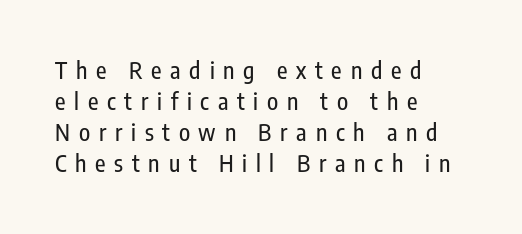
Posture: straight, roman, zero tilt. Spacing between characters has been opened up far beyond the box default. The designer left line spacing at the default. The string is rendered with underlining switched off.
